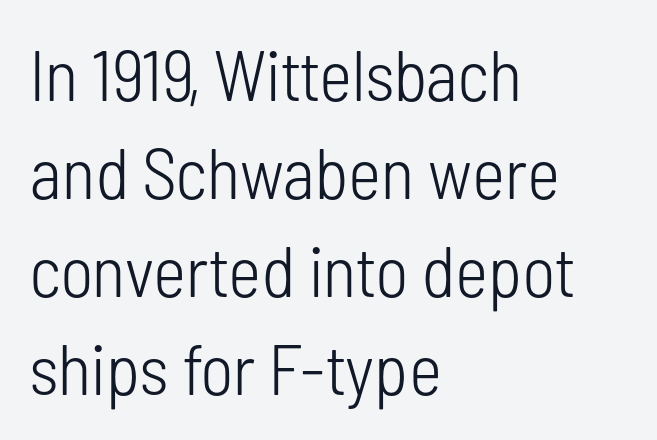
{"serif": "no", "italic": "no", "bold": "no", "weight": "light", "width": "condensed", "stroke_contrast": "low", "x_height": "medium", "monospaced": "no", "underline": "no", "align": "left", "line_spacing": "normal", "line_spacing_ratio": 1.38, "letter_spacing": "normal", "letter_spacing_em": 0.0, "glyph_px": 71}
